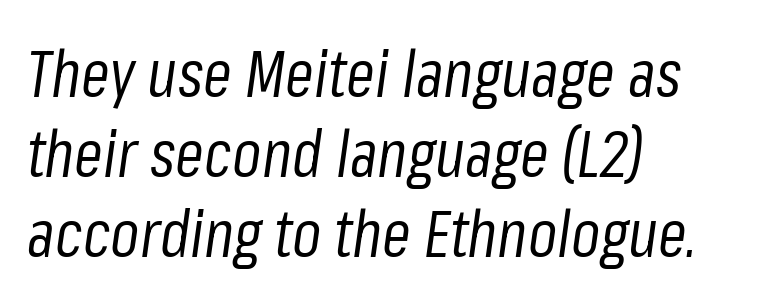
Q: Is the text bold? A: No.
Q: Is the text italic (slanted)? A: Yes, it leans right by about 8 degrees.
Q: Is the text underlined? A: No.
Q: How is the paragraph aligned? A: Left-aligned.
Q: Is the spacing between letters normal or unusually wide? A: Normal.
Q: Width (condensed, normal, or wide)? A: Condensed.
Q: Stroke contrast? A: Low.
Q: x-height? A: Medium.
Q: Monospaced? A: No.
